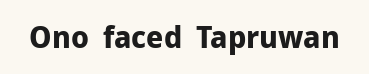
You could call the tracking neutral — neither tight nor loose. Stroke terminals: plain, sans-serif. The passage shown is typed in a proportional face where columns would drift. Italic: no, the glyphs are upright roman. Heft: maximum for text — a bold.
